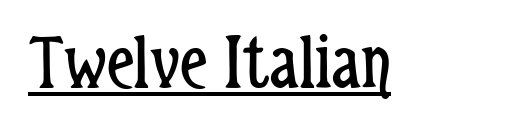
The image shows 79 px regular-weight, condensed sans-serif type, upright; set normal letter spacing, underlined; low stroke contrast and a medium x-height.
